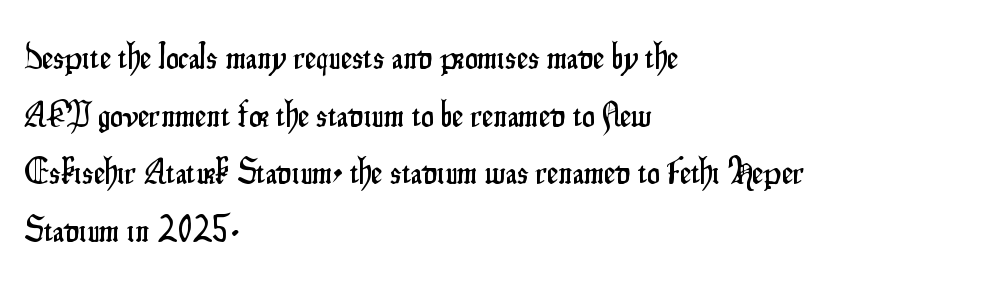
The image shows 36 px condensed sans-serif type, upright; set left-aligned, normal line spacing (1.6x), normal letter spacing, not underlined; low stroke contrast and a small x-height.
